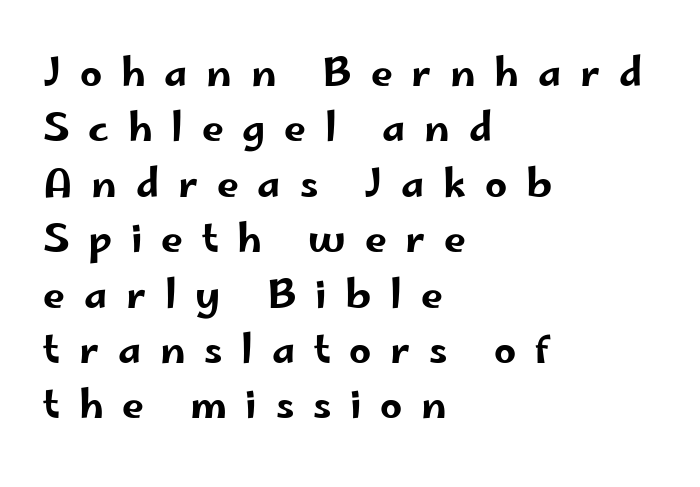
It's the straight-up-and-down kind of type. Loose tracking; the words dissolve into strings of separated letters. The rag falls on the right side of this text block. The rendering uses natural spacing where letterforms have individual widths. Unlike a traditional serif, this face leaves its strokes unadorned.
